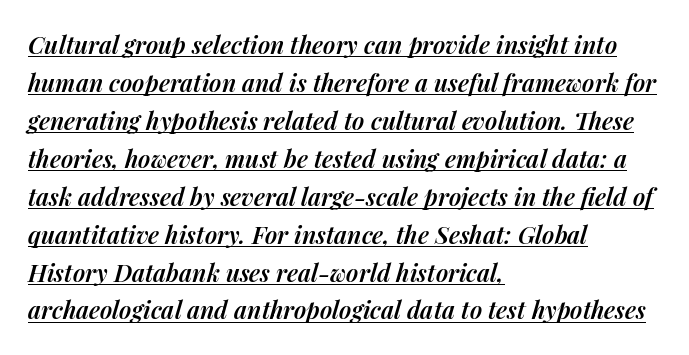
Honestly, the letter spacing is just normal — you wouldn't notice it. Caption: lettering with a line underneath. The compositor pushed each line to the left boundary. Typesetter's note: demi weight, one step under bold. Slant detected: the letters are inclined. One glance says typical: line gaps are just what's usual.
